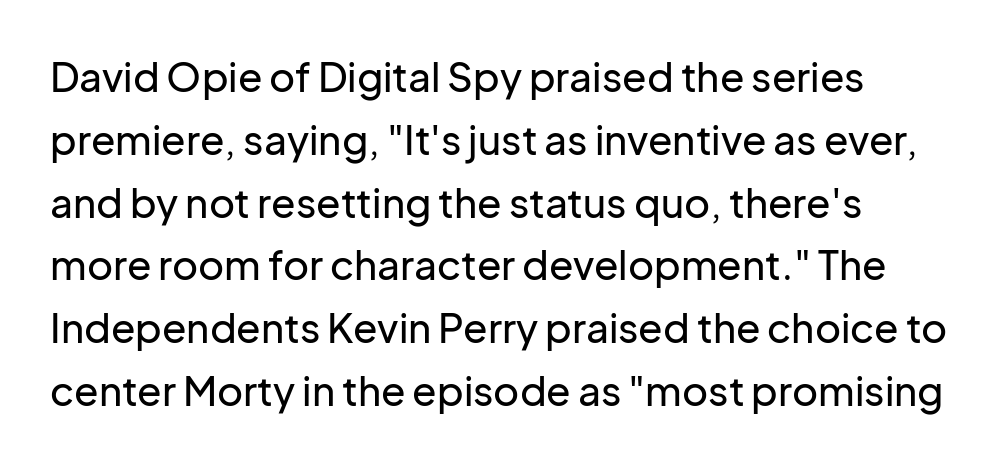
The image shows 40 px sans-serif type, upright; set normal line spacing (1.57x), normal letter spacing, not underlined; low stroke contrast and a medium x-height.
